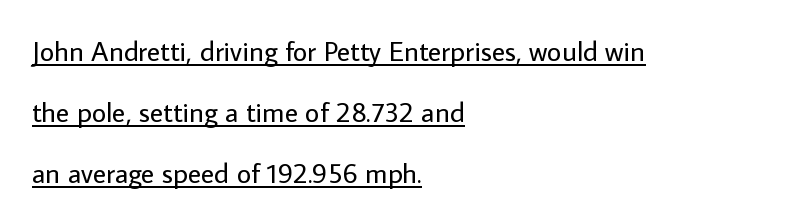
{"serif": "no", "italic": "no", "bold": "no", "weight": "regular", "width": "normal", "stroke_contrast": "low", "x_height": "medium", "monospaced": "no", "underline": "yes", "align": "left", "line_spacing": "loose", "line_spacing_ratio": 2.18, "letter_spacing": "normal", "letter_spacing_em": 0.0, "glyph_px": 28}
